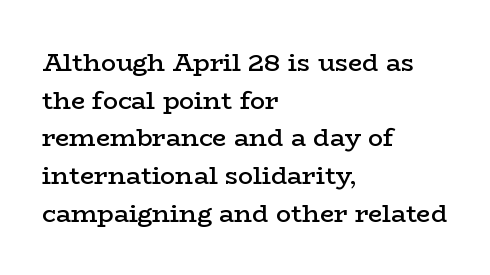
{"italic": "no", "bold": "semi", "underline": "no", "align": "left", "line_spacing": "normal", "line_spacing_ratio": 1.51, "letter_spacing": "normal", "letter_spacing_em": 0.0, "glyph_px": 25}
